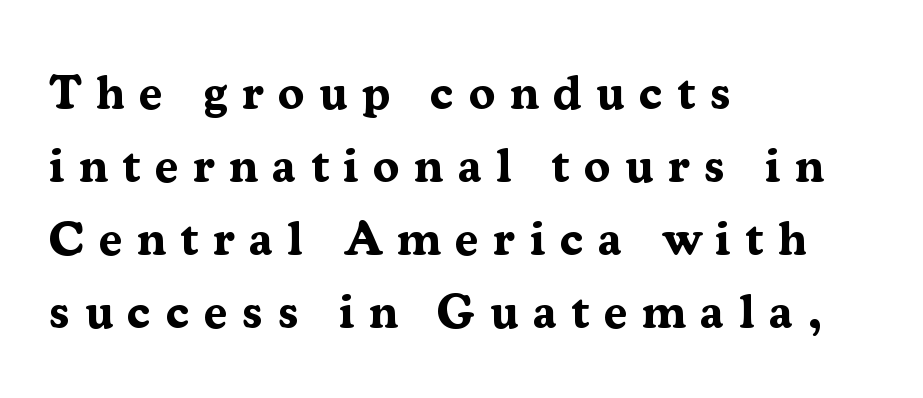
The passage shown is typed in a proportional face where columns would drift. Spacing between characters has been opened up far beyond the box default. The block of text has a typical density, with ordinary space between rows. Serifs: yes, visible at the terminals of the letterforms. No italicization has been applied; the sample stays upright. The lines in this sample share a left origin and differ only in where they stop.
